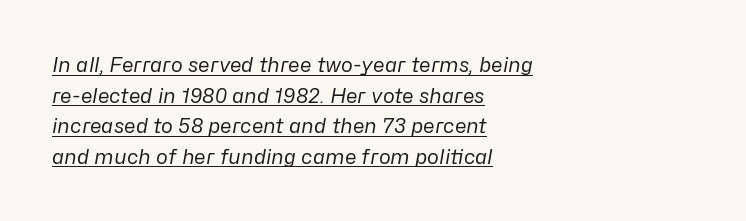
{"italic": "yes", "lean": "right", "slant_degrees": 10, "bold": "no", "underline": "yes", "align": "left", "line_spacing": "normal", "line_spacing_ratio": 1.53, "letter_spacing": "normal", "letter_spacing_em": 0.0, "glyph_px": 20}
